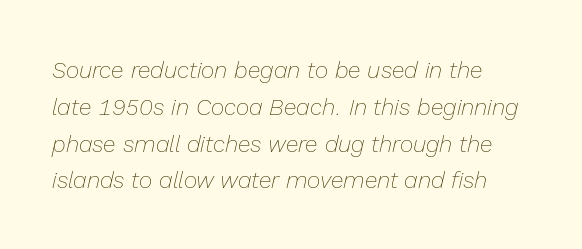
Q: Is the text bold? A: No.
Q: Is the text italic (slanted)? A: Yes, it leans right by about 13 degrees.
Q: Is the text underlined? A: No.
Q: How is the paragraph aligned? A: Left-aligned.
Q: Is the spacing between letters normal or unusually wide? A: Normal.
Q: Is the spacing between lines tight, normal or loose? A: Normal.
